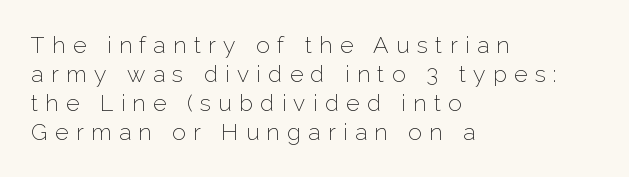
Q: Is the text bold? A: No.
Q: Is the text italic (slanted)? A: No, it is upright.
Q: Is the text underlined? A: No.
Q: How is the paragraph aligned? A: Left-aligned.
Q: Is the spacing between letters normal or unusually wide? A: Unusually wide.
Q: Is the spacing between lines tight, normal or loose? A: Normal.
